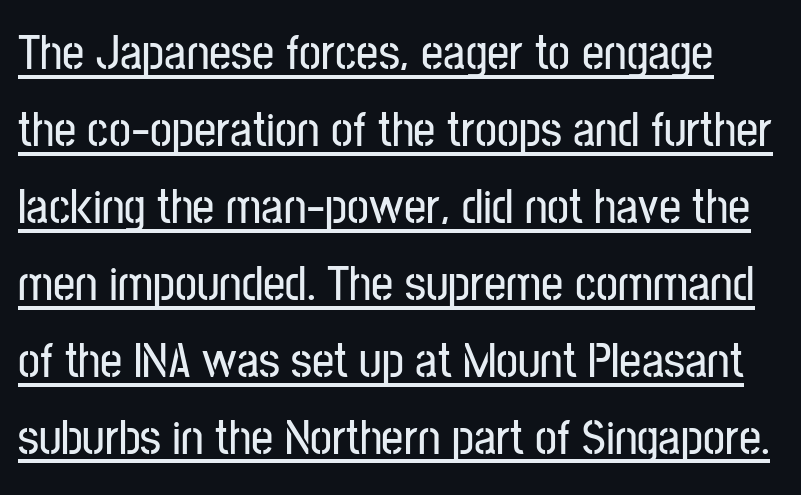
Honestly, the row spacing looks completely unremarkable. This rendering leaves character spacing at its baseline value. Character widths vary here, with narrow letters taking less room than wide ones. A baseline rule has been typeset under these characters.
